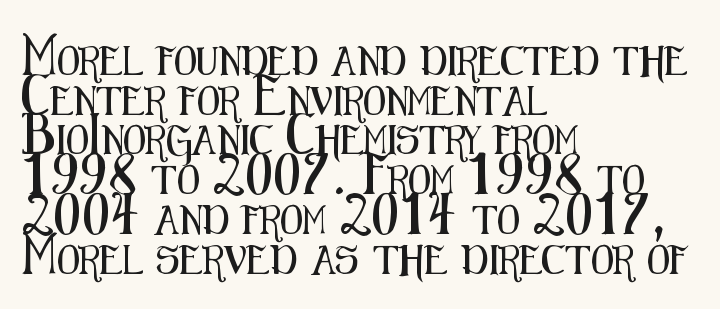
Q: Is the text italic (slanted)? A: No, it is upright.
Q: Is the text underlined? A: No.
Q: How is the paragraph aligned? A: Left-aligned.
Q: Is the spacing between letters normal or unusually wide? A: Normal.
Q: Is the spacing between lines tight, normal or loose? A: Normal.
Q: Width (condensed, normal, or wide)? A: Condensed.
Q: Stroke contrast? A: Medium.
Q: x-height? A: Medium.
Q: Monospaced? A: No.
